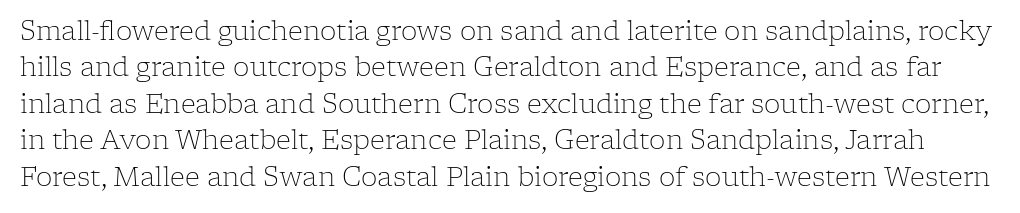
Q: Is the text bold? A: No.
Q: Is the text italic (slanted)? A: No, it is upright.
Q: Is the text underlined? A: No.
Q: Is the spacing between letters normal or unusually wide? A: Normal.
Q: Is the spacing between lines tight, normal or loose? A: Normal.
